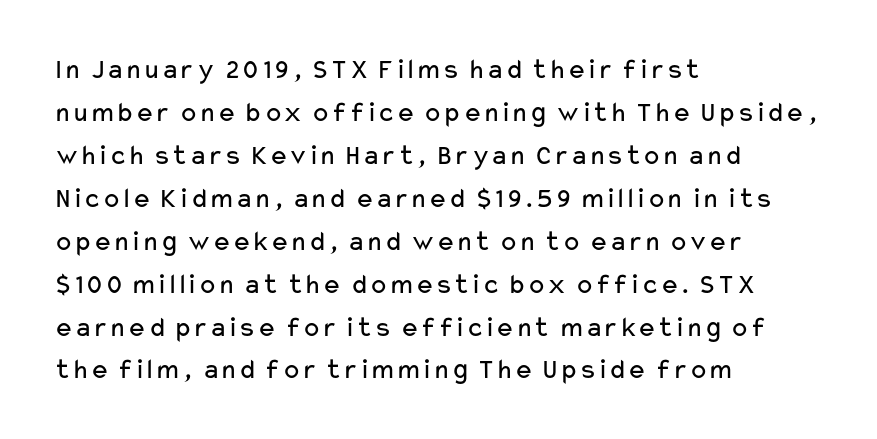
Q: Is the text bold? A: No.
Q: Is the text italic (slanted)? A: No, it is upright.
Q: Is the typeface a serif or a sans-serif typeface? A: Sans-serif.
Q: Is the text underlined? A: No.
Q: How is the paragraph aligned? A: Left-aligned.
Q: Is the spacing between letters normal or unusually wide? A: Normal.
Q: Is the spacing between lines tight, normal or loose? A: Normal.
Q: Width (condensed, normal, or wide)? A: Wide.
Q: Stroke contrast? A: Low.
Q: x-height? A: Medium.
Q: Monospaced? A: No.
